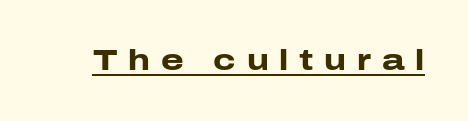
{"serif": "no", "italic": "no", "bold": "yes", "weight": "heavy", "width": "wide", "stroke_contrast": "low", "x_height": "medium", "monospaced": "no", "underline": "yes", "letter_spacing": "wide", "letter_spacing_em": 0.37, "glyph_px": 29}
